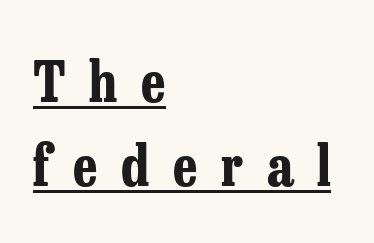
The specimen reads as upright at a glance. Glance below the letters and you will spot a drawn line. Spacing verdict: proportional, widths tailored to each character. A typesetter would label this face a serif. One glance says typical: line gaps are just what's usual. In terms of letterspacing, this is a distinctly airy, spread setting.
